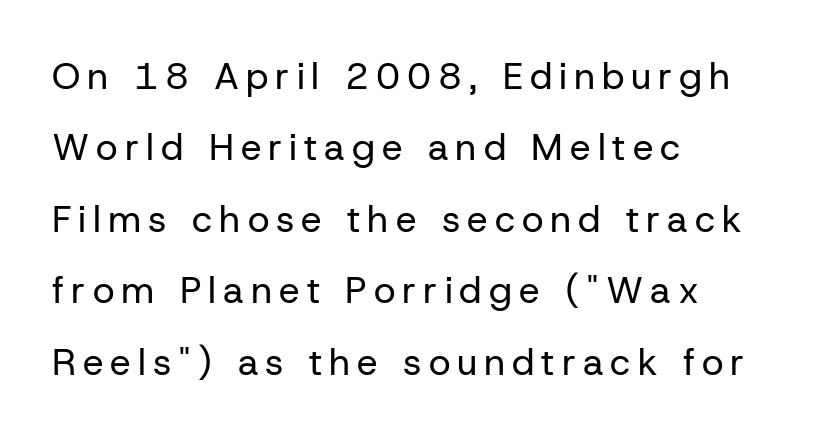
Q: Is the text bold? A: No.
Q: Is the text italic (slanted)? A: No, it is upright.
Q: Is the typeface a serif or a sans-serif typeface? A: Sans-serif.
Q: Is the text underlined? A: No.
Q: How is the paragraph aligned? A: Left-aligned.
Q: Is the spacing between lines tight, normal or loose? A: Loose.
Q: Width (condensed, normal, or wide)? A: Normal.
Q: Stroke contrast? A: Low.
Q: x-height? A: Medium.
Q: Monospaced? A: No.
